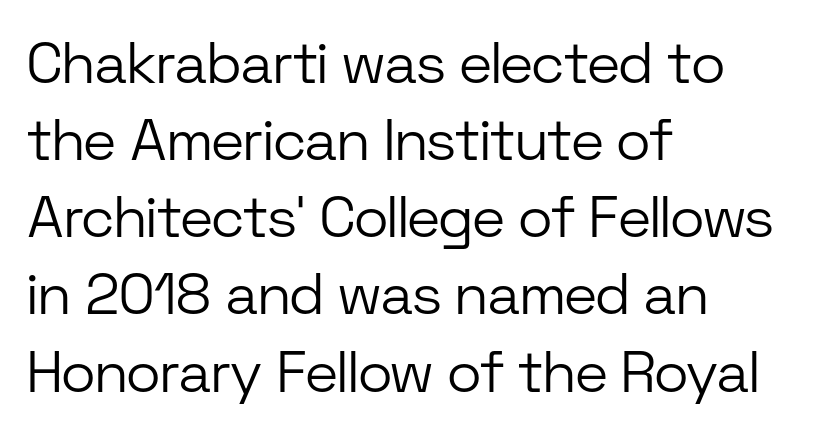
{"serif": "no", "italic": "no", "bold": "no", "weight": "light", "width": "normal", "stroke_contrast": "low", "x_height": "medium", "monospaced": "no", "underline": "no", "align": "left", "line_spacing": "normal", "line_spacing_ratio": 1.33, "letter_spacing": "normal", "letter_spacing_em": 0.0, "glyph_px": 58}
